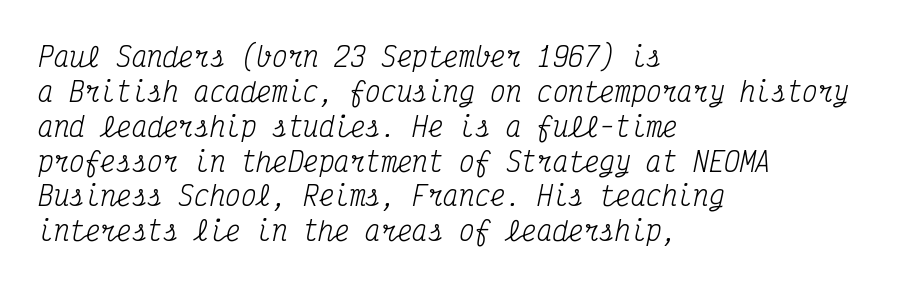
Decoration check: the copy has no underline. The rendering applies a slant to the glyphs. The letters look calm and open, with moderate or lighter stems. Which margin do the lines hug? The left one — the right edge is uneven.
